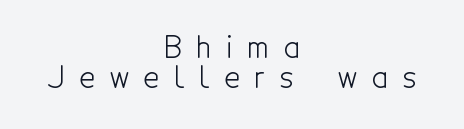
The image shows 30 px light, condensed sans-serif type, upright; set centered, tight line spacing (0.99x), unusually wide letter spacing (+0.49 em), not underlined; a medium x-height.
